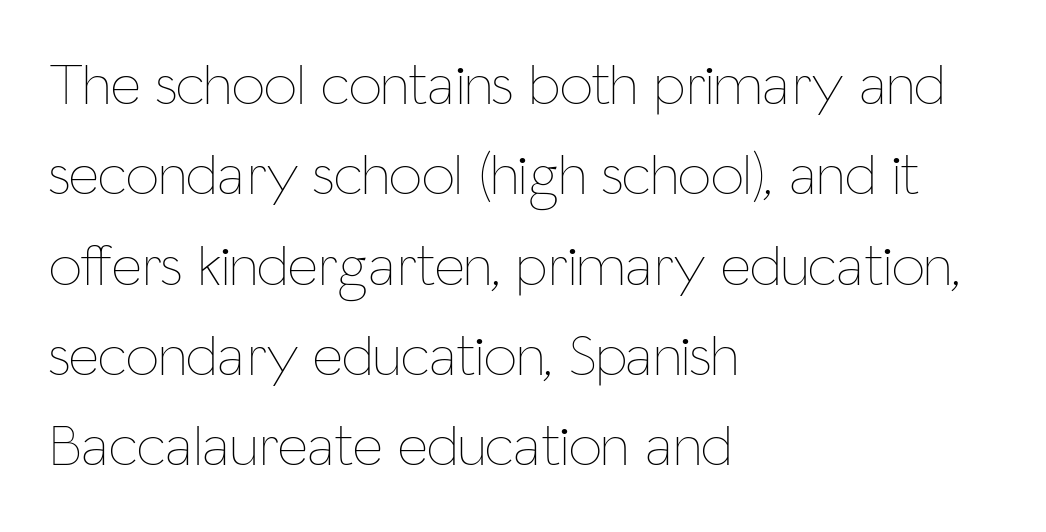
The image shows 59 px thin, condensed type, upright; set left-aligned, normal line spacing (1.53x), normal letter spacing, not underlined; low stroke contrast and a medium x-height.
